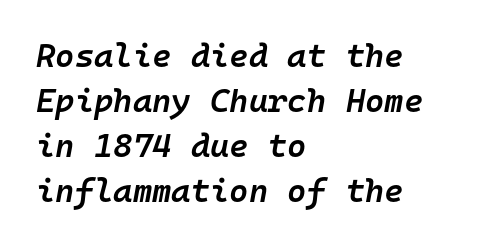
The string is rendered with underlining switched off. Each new line begins a customary step beneath the previous one. Slightly chunky letters — semibold, I'd say, not full bold. The text carries the slant typical of an italic or oblique font.
